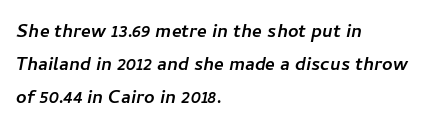
{"underline": "no", "align": "left", "line_spacing": "normal", "line_spacing_ratio": 1.43, "letter_spacing": "normal", "letter_spacing_em": 0.0, "glyph_px": 23}
